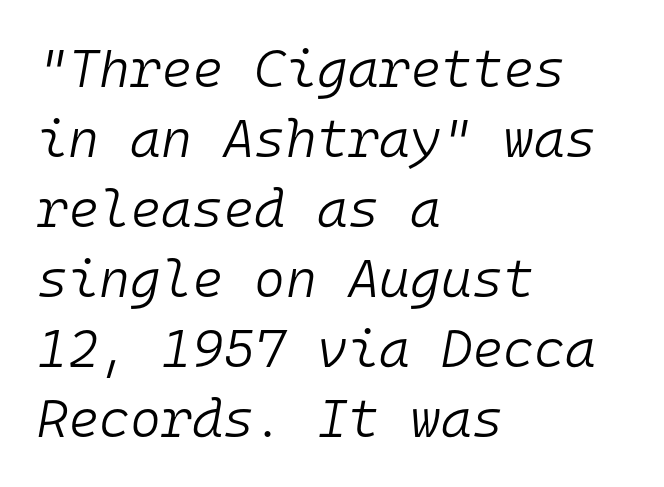
Descenders hang freely into open space. The letters sit at their default tracking, neither squeezed nor spread. Is this a fixed-width face? Yes — each glyph sits in an identical cell. The space between consecutive lines is moderate. Italic: yes, the glyphs are oblique.
